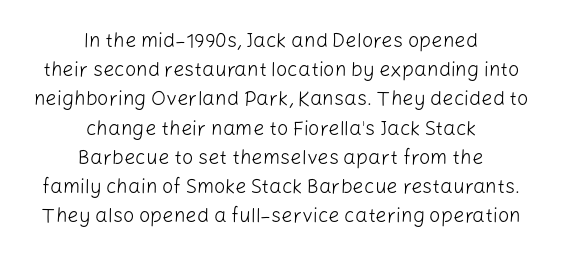
The image shows 20 px text type, upright; set centered, normal line spacing (1.46x), normal letter spacing, not underlined.
